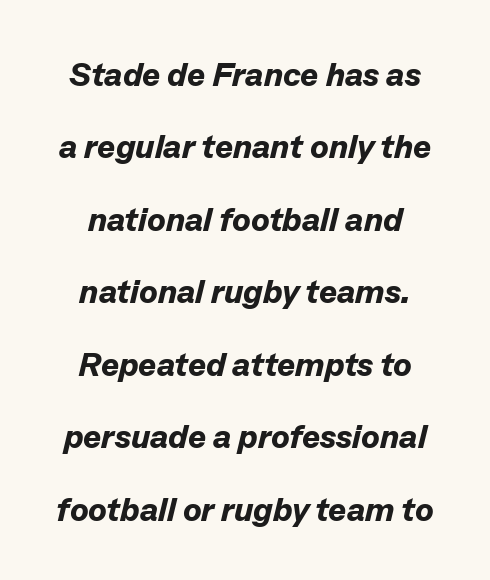
The image shows 34 px bold type, italic (leaning right); set loose line spacing (2.13x), normal letter spacing, not underlined; low stroke contrast and a medium x-height.
